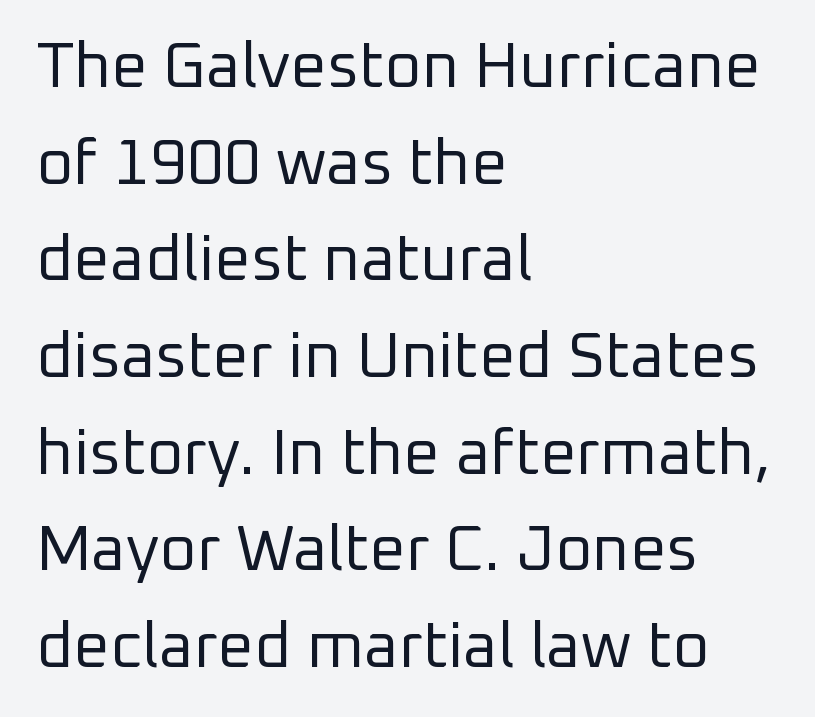
Bare-footed words on every line. Leftover space on each line is placed entirely after the last word. Whoever set this chose a conventional vertical rhythm. Bold? No — there's no thickening of the strokes. Caption: standard tracking, unaltered. Spacing verdict: proportional, widths tailored to each character.
